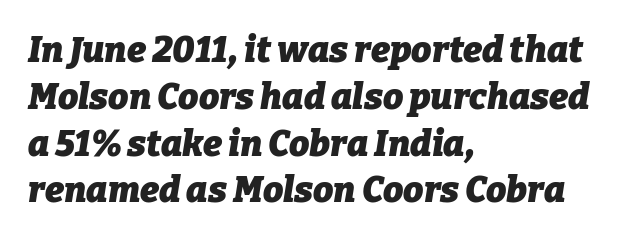
Q: Is the text bold? A: Yes.
Q: Is the text italic (slanted)? A: Yes, it leans right by about 9 degrees.
Q: Is the text underlined? A: No.
Q: How is the paragraph aligned? A: Left-aligned.
Q: Is the spacing between letters normal or unusually wide? A: Normal.
Q: Is the spacing between lines tight, normal or loose? A: Normal.
Q: Width (condensed, normal, or wide)? A: Normal.
Q: Stroke contrast? A: Low.
Q: x-height? A: Medium.
Q: Monospaced? A: No.
